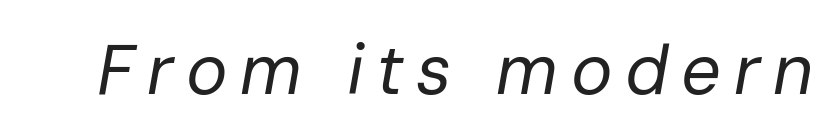
The image shows 70 px regular-weight type, italic (leaning right); set not underlined; low stroke contrast and a medium x-height.
